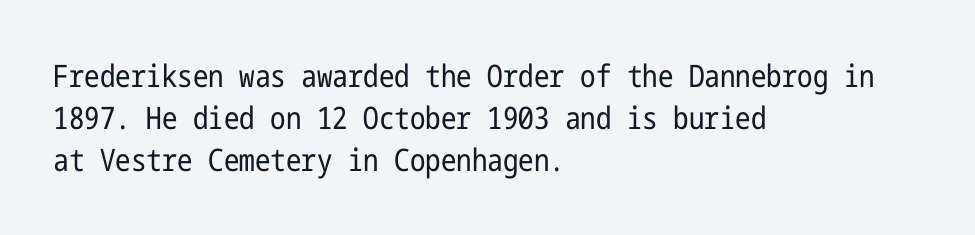
{"serif": "no", "italic": "no", "bold": "no", "weight": "regular", "width": "condensed", "stroke_contrast": "low", "x_height": "medium", "underline": "no", "align": "left", "line_spacing": "normal", "line_spacing_ratio": 1.36, "letter_spacing": "normal", "letter_spacing_em": 0.0, "glyph_px": 31}
